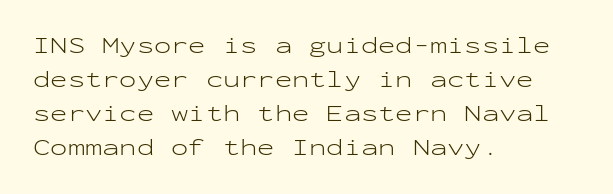
The image shows 23 px text type, upright; set left-aligned, normal line spacing (1.48x), normal letter spacing, not underlined.
